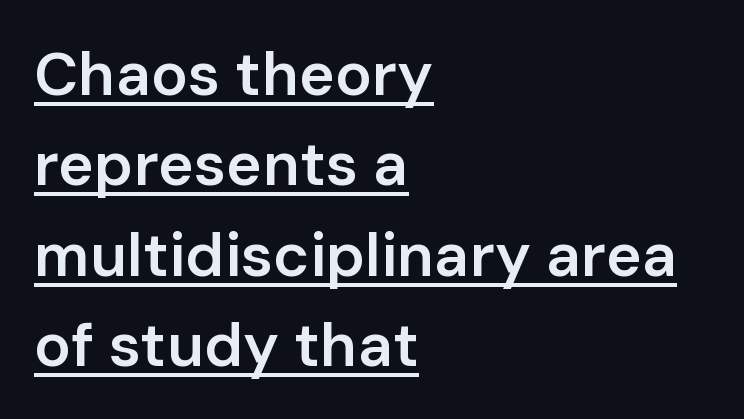
As a designer I'd log this as weight 600, semibold. The letters advance in unequal steps, a hallmark of proportional type. Characters follow at the spacing the type designer built in. Type style note: lacks serifs. A continuous stroke trails under the words, as in a hyperlink. Leftover space on each line is placed entirely after the last word.
